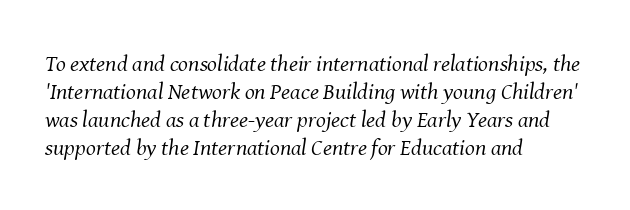
{"italic": "yes", "lean": "right", "slant_degrees": 8, "bold": "no", "underline": "no", "align": "left", "line_spacing_ratio": 1.22, "letter_spacing": "normal", "letter_spacing_em": 0.0, "glyph_px": 23}
